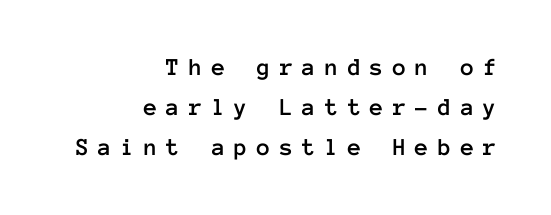
{"italic": "no", "underline": "no", "align": "right", "line_spacing": "normal", "line_spacing_ratio": 1.61, "letter_spacing": "wide", "letter_spacing_em": 0.36, "glyph_px": 25}
